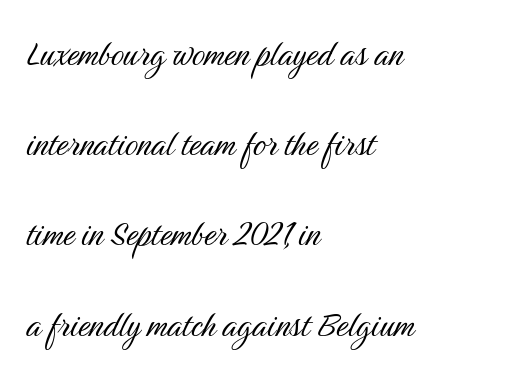
The image shows 41 px light, condensed sans-serif type; set left-aligned, loose line spacing (2.2x), normal letter spacing, not underlined; medium stroke contrast and a medium x-height.
